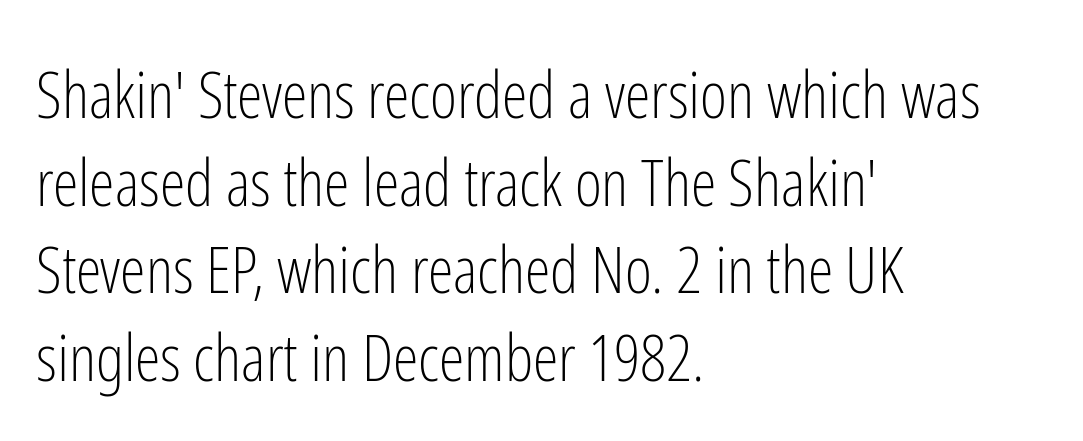
The image shows 65 px light, condensed sans-serif type, upright; set left-aligned, normal line spacing (1.35x), normal letter spacing, not underlined; low stroke contrast and a medium x-height.
